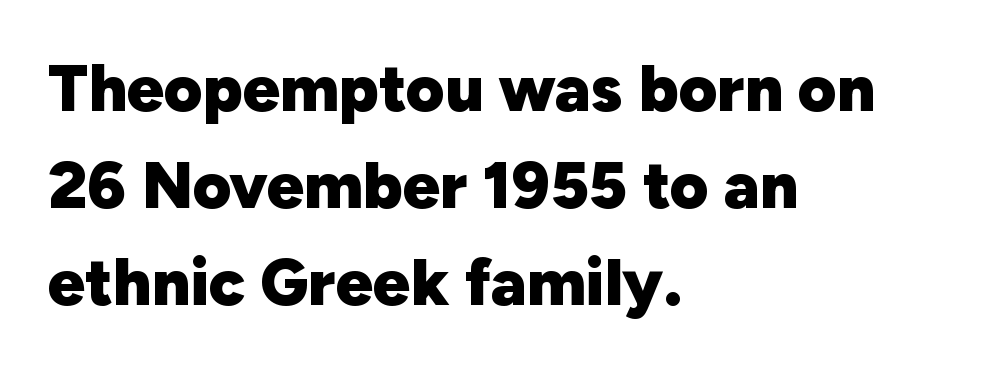
The leading is moderate, giving the passage an even texture. Quick note: not italic, upright. Observe the absence of serifs on each vertical stroke in this sample. The passage shown is typed in a proportional face where columns would drift.
